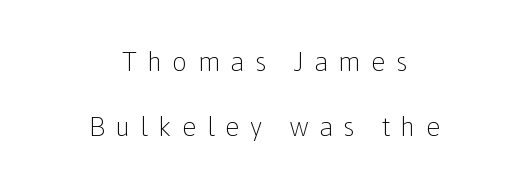
The text block is weighted toward neither margin, spreading evenly from the middle. The tracking reads as deliberately expanded to a designer's eye. Unlike italic type, these characters show no tilt at all. Notice the wide empty band between every row — that's loose leading. Only glyphs here, with clear space below each row.
